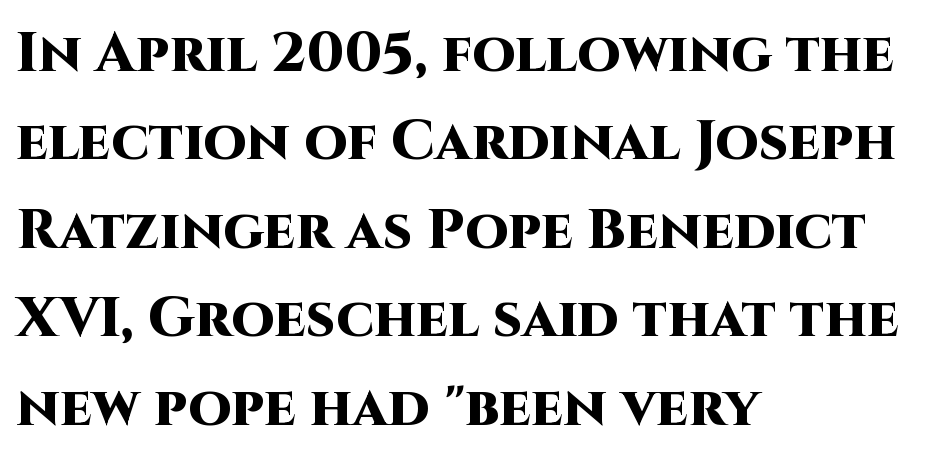
{"serif": "no", "italic": "no", "bold": "yes", "weight": "heavy", "width": "normal", "stroke_contrast": "high", "x_height": "large", "monospaced": "no", "underline": "no", "align": "left", "line_spacing": "normal", "line_spacing_ratio": 1.58, "letter_spacing": "normal", "letter_spacing_em": 0.0, "glyph_px": 56}
